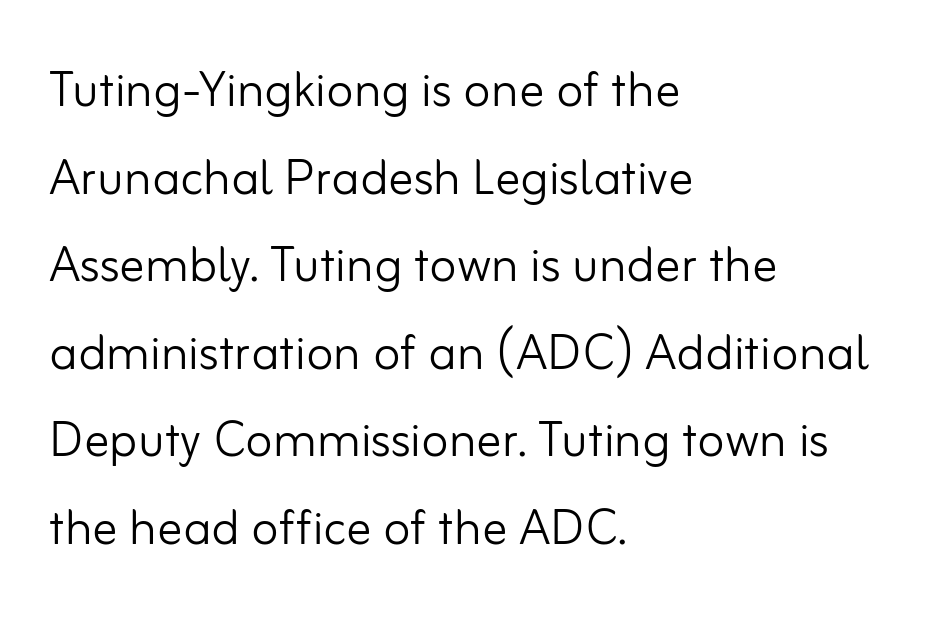
{"serif": "no", "italic": "no", "bold": "no", "weight": "light", "width": "normal", "stroke_contrast": "low", "x_height": "small", "monospaced": "no", "underline": "no", "align": "left", "line_spacing": "normal", "line_spacing_ratio": 1.39, "letter_spacing": "normal", "letter_spacing_em": 0.0, "glyph_px": 63}
